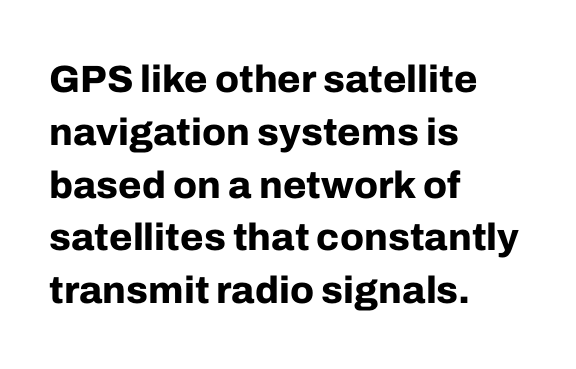
{"serif": "no", "italic": "no", "bold": "yes", "weight": "bold", "width": "normal", "stroke_contrast": "low", "x_height": "medium", "monospaced": "no", "underline": "no", "align": "left", "line_spacing": "normal", "line_spacing_ratio": 1.39, "letter_spacing": "normal", "letter_spacing_em": 0.0, "glyph_px": 38}
